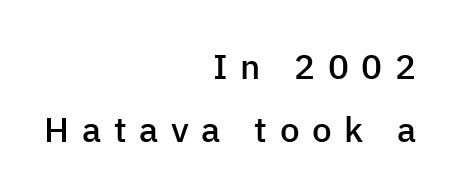
Tracking value appears strongly positive — letters spread wide. Does the weight exceed regular? Yes, but only to semibold. Type without underlining. Every stem runs plumb, perpendicular to the baseline. These lines are set flush right with a ragged left edge. Proportional: the letters do not fall into vertical columns.
